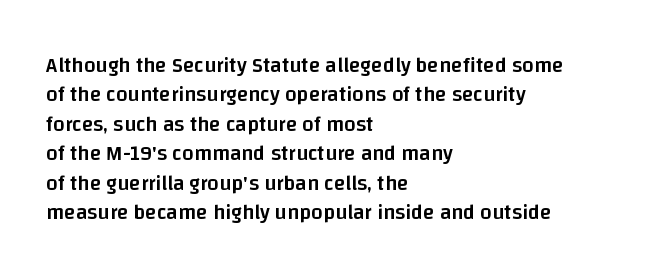
The image shows 21 px text type, upright; set left-aligned, normal line spacing (1.4x), normal letter spacing, not underlined.
